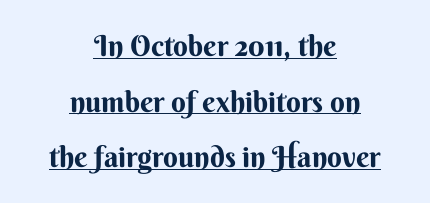
The image shows 29 px sans-serif type, upright; set centered, loose line spacing (1.92x), normal letter spacing, underlined; medium stroke contrast and a small x-height.
